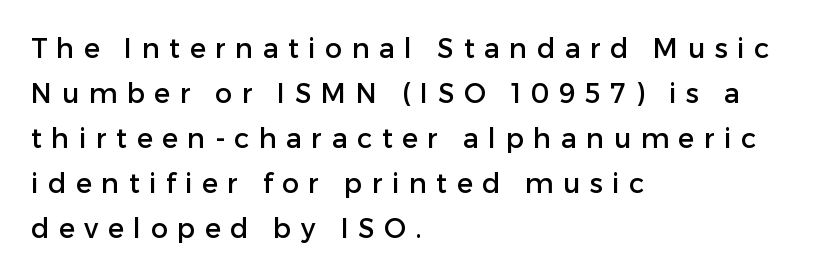
{"italic": "no", "underline": "no", "align": "left", "line_spacing": "normal", "line_spacing_ratio": 1.67, "letter_spacing": "wide", "letter_spacing_em": 0.35, "glyph_px": 27}
